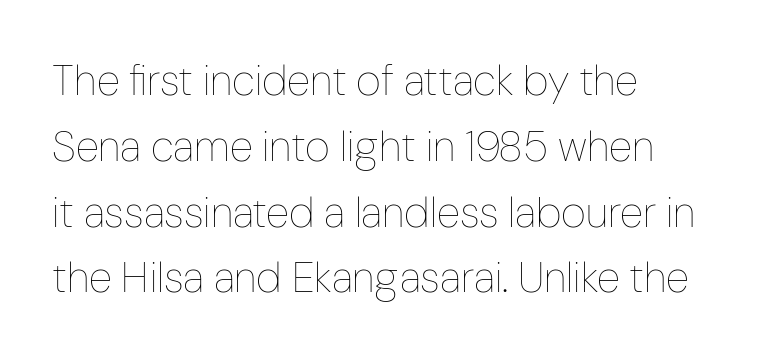
The image shows 43 px thin, condensed type, upright; set left-aligned, normal line spacing (1.53x), normal letter spacing, not underlined; low stroke contrast and a medium x-height.
